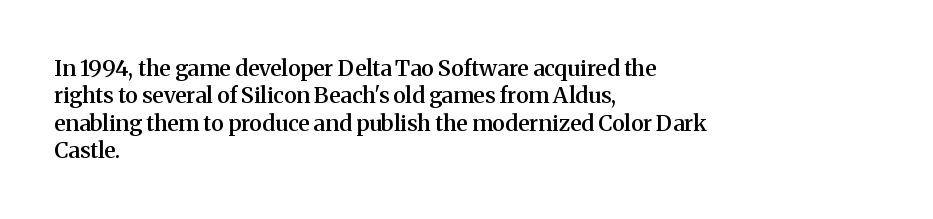
Q: Is the text bold? A: Semi-bold.
Q: Is the text italic (slanted)? A: No, it is upright.
Q: Is the text underlined? A: No.
Q: How is the paragraph aligned? A: Left-aligned.
Q: Is the spacing between letters normal or unusually wide? A: Normal.
Q: Is the spacing between lines tight, normal or loose? A: Normal.
